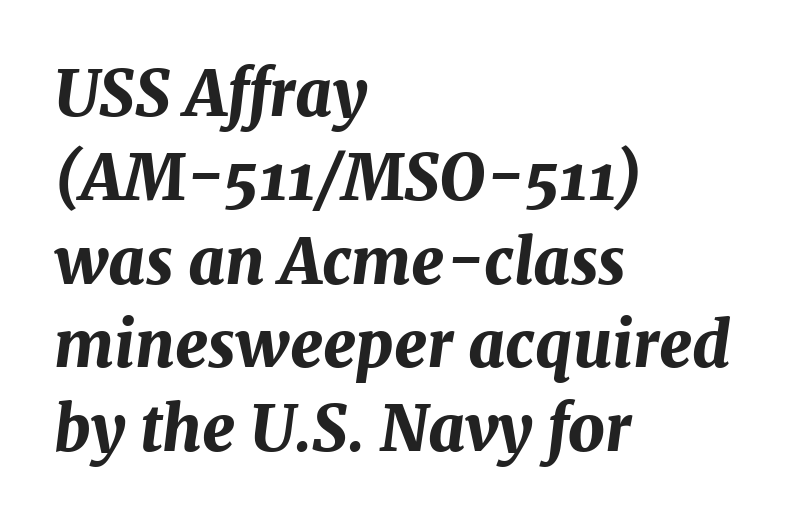
{"italic": "yes", "lean": "right", "slant_degrees": 7, "bold": "yes", "weight": "bold", "width": "normal", "stroke_contrast": "medium", "x_height": "medium", "monospaced": "no", "underline": "no", "align": "left", "line_spacing": "normal", "line_spacing_ratio": 1.33, "letter_spacing": "normal", "letter_spacing_em": 0.0, "glyph_px": 63}
